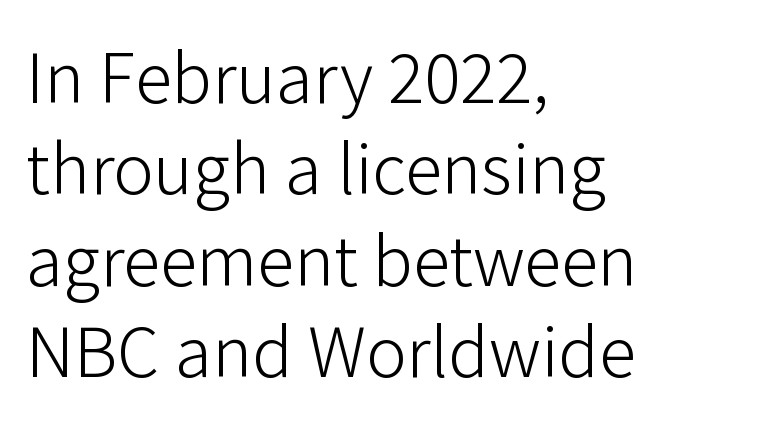
Caption: standard tracking, unaltered. Does the lettering tilt? It doesn't — this is upright. A student would call this left alignment; a typographer would say flush left, rag right. A typesetter would call this proportional, since set widths differ per character.
